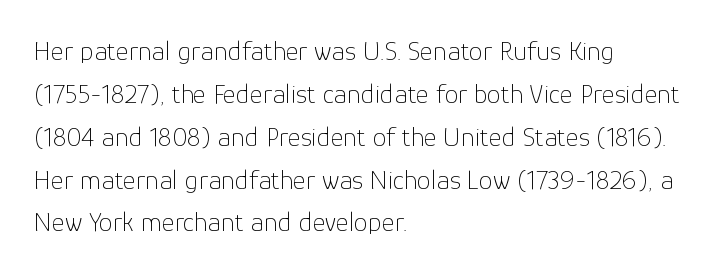
The image shows 28 px thin sans-serif type, upright; set left-aligned, normal line spacing (1.53x), normal letter spacing, not underlined; low stroke contrast and a medium x-height.
